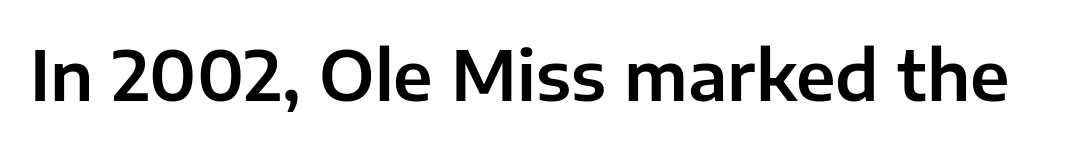
{"serif": "no", "italic": "no", "width": "normal", "stroke_contrast": "low", "x_height": "medium", "monospaced": "no", "underline": "no", "letter_spacing": "normal", "letter_spacing_em": 0.0, "glyph_px": 68}
